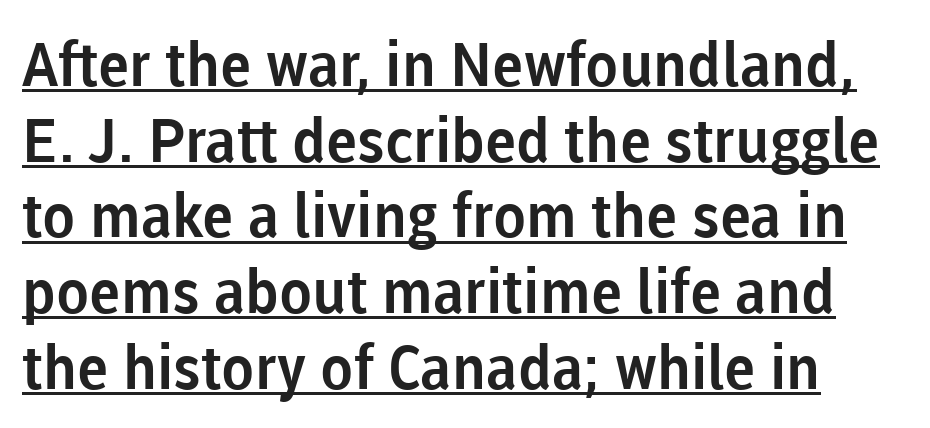
Q: Is the text italic (slanted)? A: No, it is upright.
Q: Is the typeface a serif or a sans-serif typeface? A: Sans-serif.
Q: Is the text underlined? A: Yes.
Q: Is the spacing between letters normal or unusually wide? A: Normal.
Q: Width (condensed, normal, or wide)? A: Normal.
Q: Stroke contrast? A: Low.
Q: x-height? A: Medium.
Q: Monospaced? A: No.
